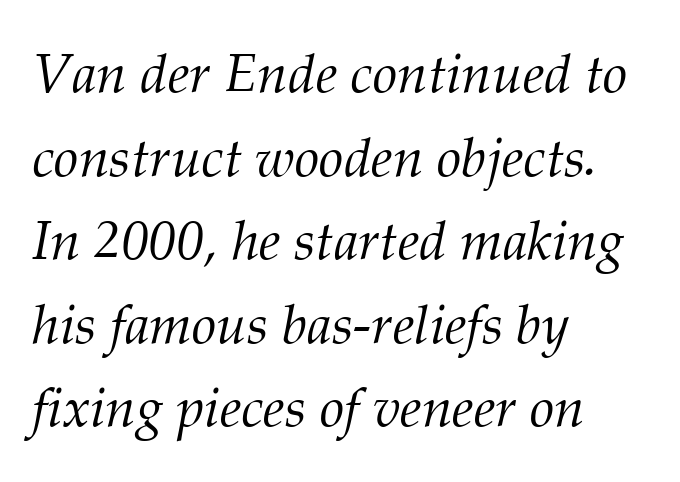
Q: Is the text bold? A: No.
Q: Is the text italic (slanted)? A: Yes, it leans right by about 12 degrees.
Q: Is the typeface a serif or a sans-serif typeface? A: Serif.
Q: Is the text underlined? A: No.
Q: How is the paragraph aligned? A: Left-aligned.
Q: Is the spacing between letters normal or unusually wide? A: Normal.
Q: Is the spacing between lines tight, normal or loose? A: Normal.
Q: Width (condensed, normal, or wide)? A: Normal.
Q: Stroke contrast? A: Medium.
Q: x-height? A: Medium.
Q: Monospaced? A: No.
